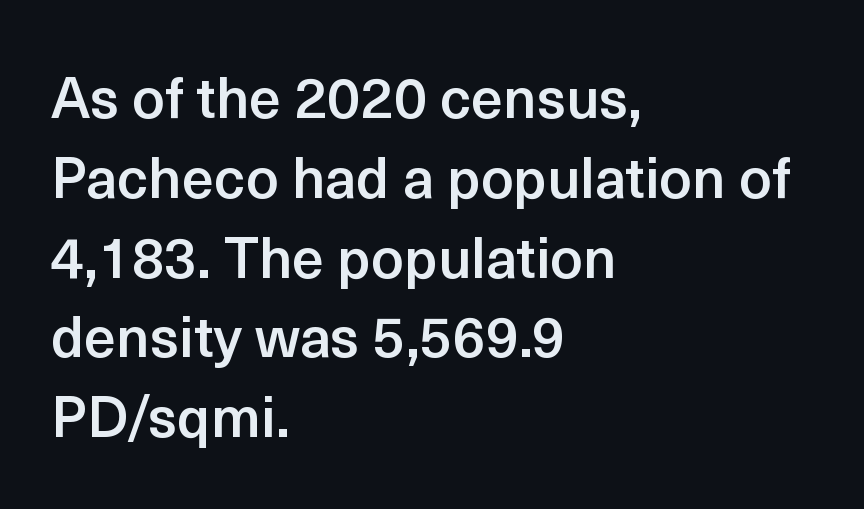
Q: Is the text bold? A: Semi-bold.
Q: Is the text italic (slanted)? A: No, it is upright.
Q: Is the typeface a serif or a sans-serif typeface? A: Sans-serif.
Q: Is the text underlined? A: No.
Q: How is the paragraph aligned? A: Left-aligned.
Q: Is the spacing between letters normal or unusually wide? A: Normal.
Q: Is the spacing between lines tight, normal or loose? A: Normal.
Q: Width (condensed, normal, or wide)? A: Normal.
Q: x-height? A: Medium.
Q: Monospaced? A: No.
